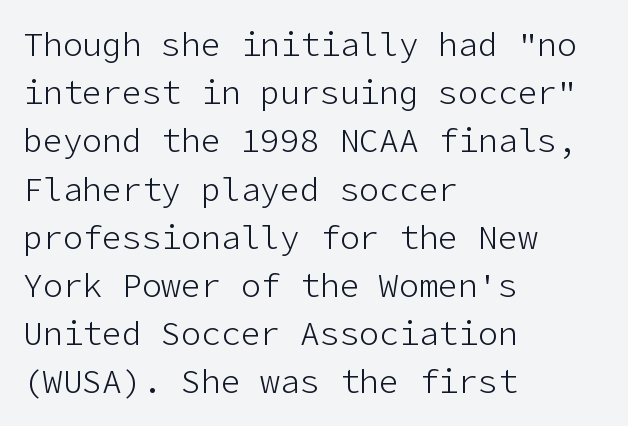
The image shows 33 px light sans-serif type, upright; set left-aligned, normal line spacing (1.46x), normal letter spacing, not underlined; low stroke contrast and a medium x-height.
